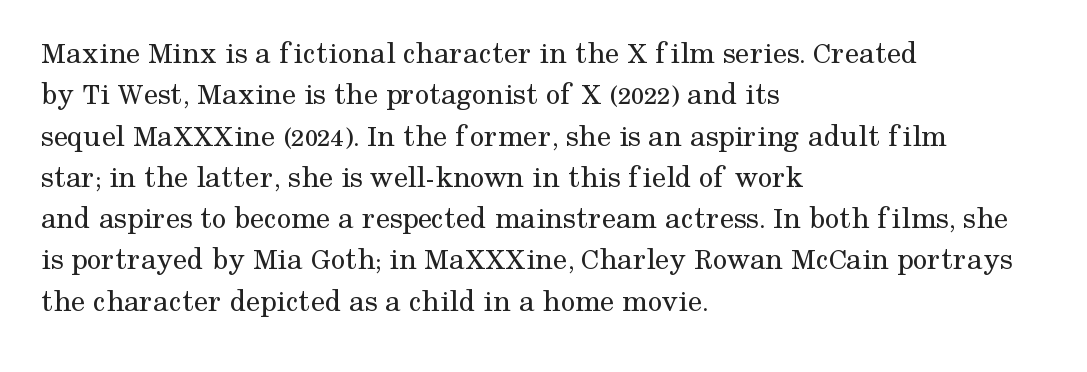
Q: Is the text bold? A: No.
Q: Is the text italic (slanted)? A: No, it is upright.
Q: Is the typeface a serif or a sans-serif typeface? A: Serif.
Q: Is the text underlined? A: No.
Q: How is the paragraph aligned? A: Left-aligned.
Q: Is the spacing between letters normal or unusually wide? A: Normal.
Q: Is the spacing between lines tight, normal or loose? A: Normal.
Q: Width (condensed, normal, or wide)? A: Normal.
Q: Stroke contrast? A: Medium.
Q: x-height? A: Medium.
Q: Monospaced? A: No.
